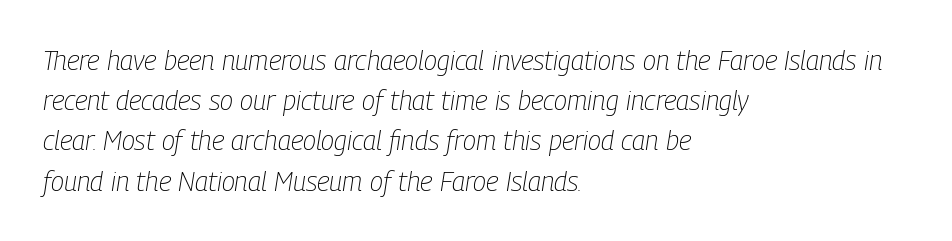
Q: Is the text bold? A: No.
Q: Is the text italic (slanted)? A: Yes, it leans right by about 9 degrees.
Q: Is the text underlined? A: No.
Q: How is the paragraph aligned? A: Left-aligned.
Q: Is the spacing between letters normal or unusually wide? A: Normal.
Q: Is the spacing between lines tight, normal or loose? A: Normal.
